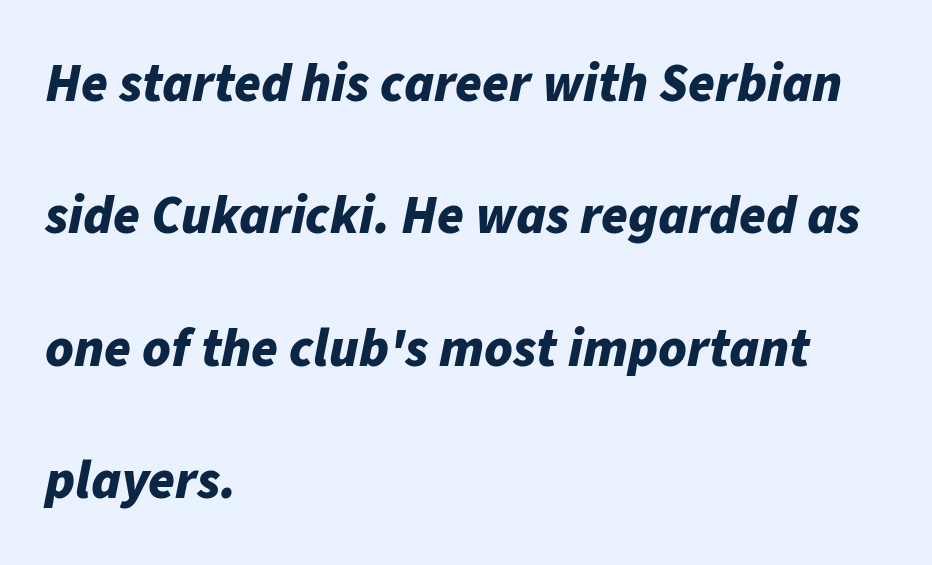
{"italic": "yes", "lean": "right", "slant_degrees": 11, "bold": "yes", "weight": "bold", "width": "normal", "stroke_contrast": "low", "x_height": "medium", "monospaced": "no", "underline": "no", "align": "left", "line_spacing": "loose", "line_spacing_ratio": 2.45, "letter_spacing": "normal", "letter_spacing_em": 0.0, "glyph_px": 54}
